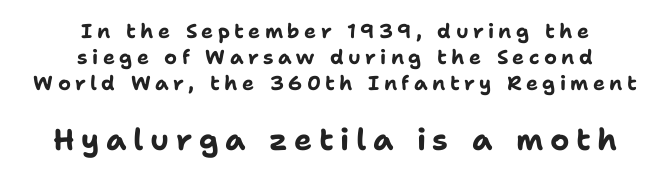
The lower block of text is set noticeably larger than the block above it. A typesetter would call this proportional, since set widths differ per character. Reading down the block, each line starts at a different indent, mirrored at its end. The designer went with a sans here, leaving each stem footless. A typesetter would call this leading conventional body-copy spacing. A roman cut, with each character standing at attention.
